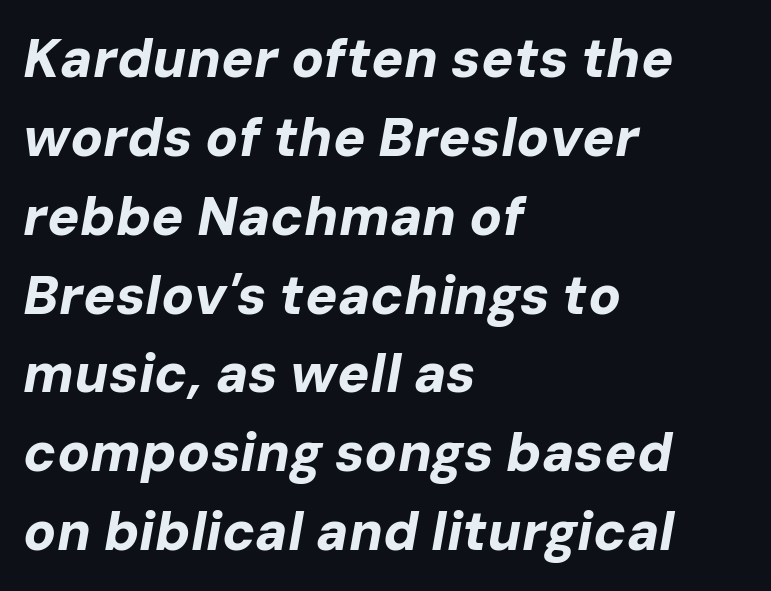
Q: Is the text bold? A: Yes.
Q: Is the text italic (slanted)? A: Yes, it leans right by about 10 degrees.
Q: Is the text underlined? A: No.
Q: How is the paragraph aligned? A: Left-aligned.
Q: Is the spacing between letters normal or unusually wide? A: Normal.
Q: Is the spacing between lines tight, normal or loose? A: Normal.
Q: Width (condensed, normal, or wide)? A: Normal.
Q: Stroke contrast? A: Low.
Q: x-height? A: Medium.
Q: Monospaced? A: No.
